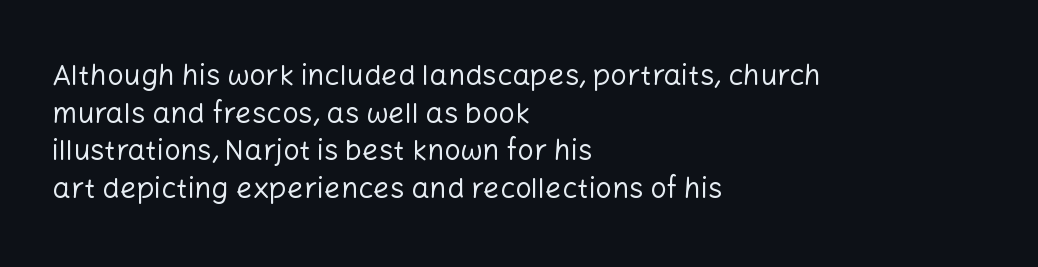
{"serif": "no", "italic": "no", "bold": "no", "weight": "regular", "width": "normal", "stroke_contrast": "low", "x_height": "medium", "monospaced": "no", "underline": "no", "align": "left", "line_spacing": "normal", "line_spacing_ratio": 1.3, "letter_spacing": "normal", "letter_spacing_em": 0.0, "glyph_px": 29}
